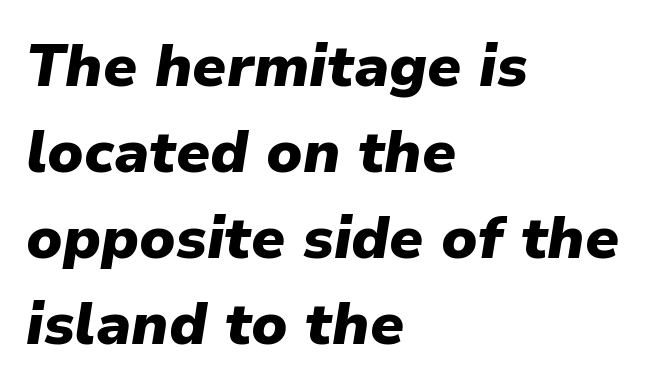
Q: Is the text bold? A: Yes.
Q: Is the text italic (slanted)? A: Yes, it leans right by about 9 degrees.
Q: Is the text underlined? A: No.
Q: How is the paragraph aligned? A: Left-aligned.
Q: Is the spacing between letters normal or unusually wide? A: Normal.
Q: Is the spacing between lines tight, normal or loose? A: Normal.
Q: Width (condensed, normal, or wide)? A: Normal.
Q: Stroke contrast? A: Low.
Q: x-height? A: Medium.
Q: Monospaced? A: No.
